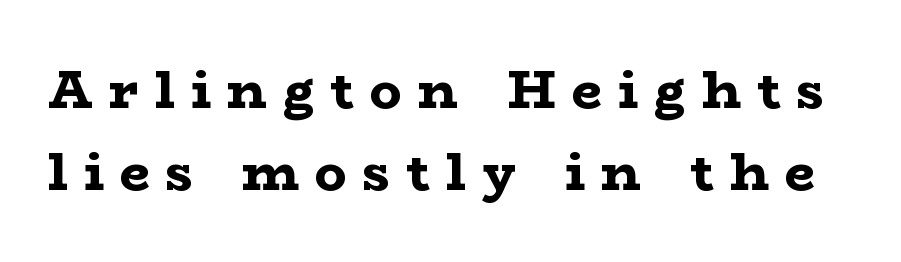
The image shows 53 px bold, wide serif type, upright; set normal line spacing (1.55x), unusually wide letter spacing (+0.31 em), not underlined; low stroke contrast and a medium x-height.
